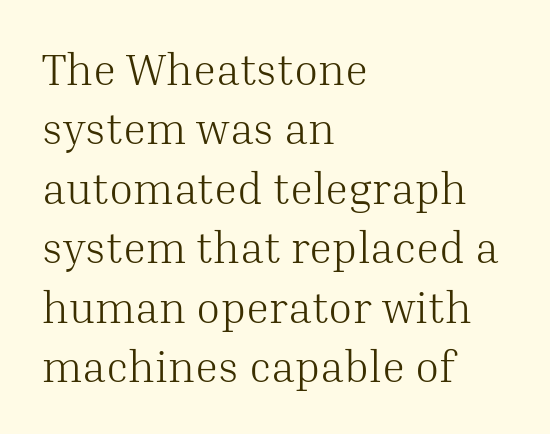
Q: Is the text bold? A: No.
Q: Is the text italic (slanted)? A: No, it is upright.
Q: Is the typeface a serif or a sans-serif typeface? A: Serif.
Q: Is the text underlined? A: No.
Q: How is the paragraph aligned? A: Left-aligned.
Q: Is the spacing between letters normal or unusually wide? A: Normal.
Q: Is the spacing between lines tight, normal or loose? A: Normal.
Q: Width (condensed, normal, or wide)? A: Normal.
Q: Stroke contrast? A: Medium.
Q: x-height? A: Medium.
Q: Monospaced? A: No.
